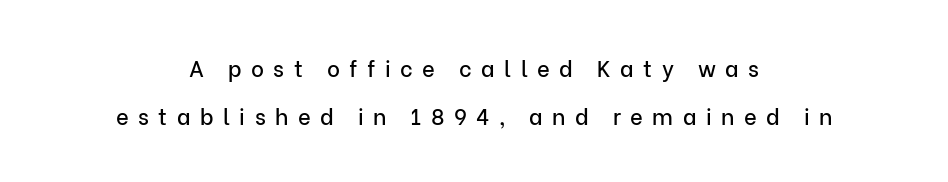
Q: Is the text italic (slanted)? A: No, it is upright.
Q: Is the text underlined? A: No.
Q: How is the paragraph aligned? A: Centered.
Q: Is the spacing between letters normal or unusually wide? A: Unusually wide.
Q: Is the spacing between lines tight, normal or loose? A: Loose.
